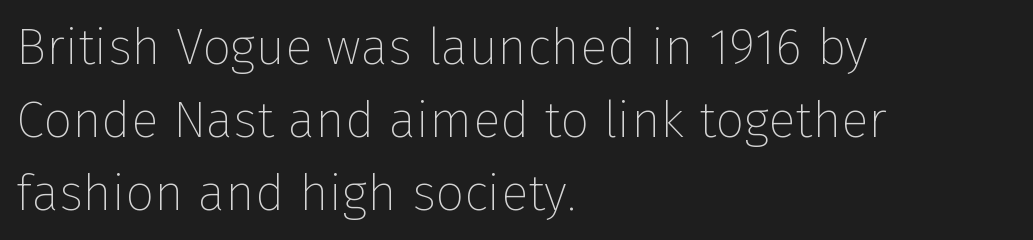
The passage shown is typed in a proportional face where columns would drift. Ink coverage per letter is moderate at most. The zone under the glyphs is completely vacant. A classic flush-left, rag-right setting is used for this passage. Vertical strokes here are truly vertical. Characters follow at the spacing the type designer built in.
